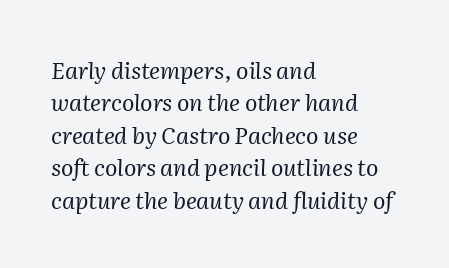
Q: Is the text bold? A: No.
Q: Is the text italic (slanted)? A: Yes, it leans right by about 2 degrees.
Q: Is the text underlined? A: No.
Q: How is the paragraph aligned? A: Left-aligned.
Q: Is the spacing between letters normal or unusually wide? A: Normal.
Q: Is the spacing between lines tight, normal or loose? A: Normal.
